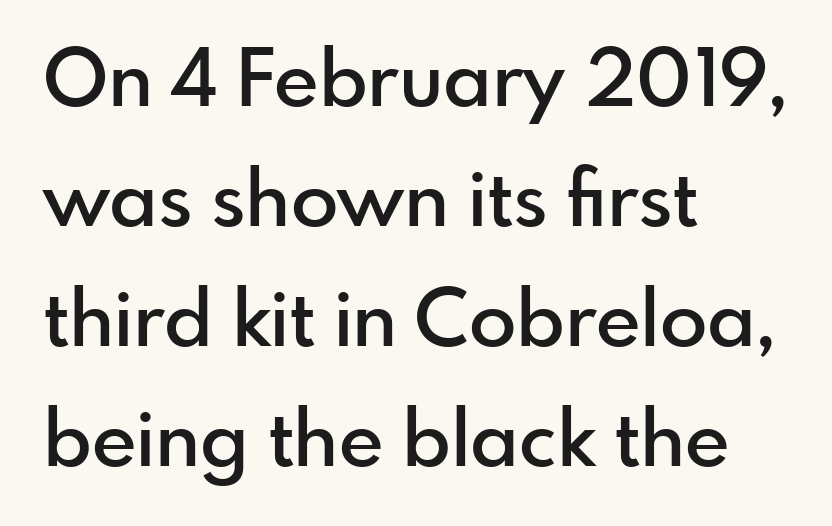
The image shows 78 px semibold sans-serif type, upright; set left-aligned, normal line spacing (1.54x), normal letter spacing, not underlined; a small x-height.
